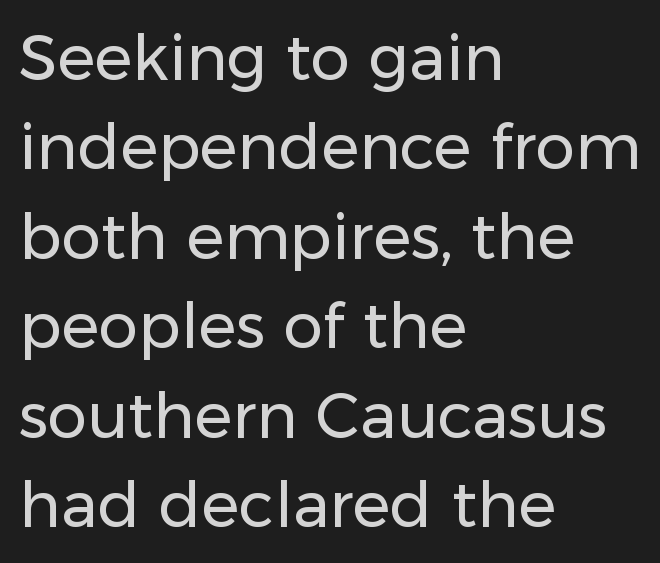
The image shows 63 px regular-weight sans-serif type, upright; set left-aligned, normal line spacing (1.42x), normal letter spacing, not underlined; low stroke contrast and a medium x-height.
